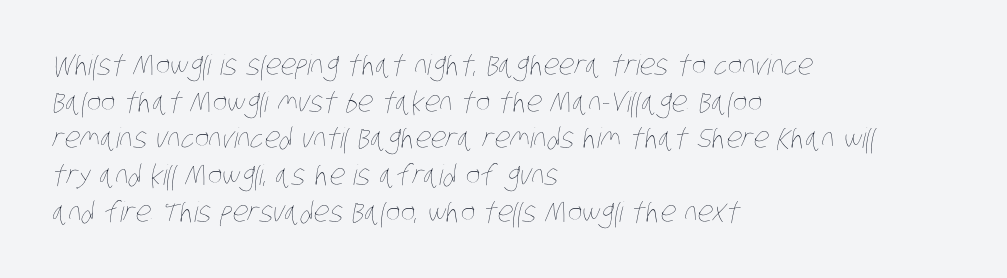
Q: Is the text bold? A: No.
Q: Is the text underlined? A: No.
Q: How is the paragraph aligned? A: Left-aligned.
Q: Is the spacing between letters normal or unusually wide? A: Normal.
Q: Is the spacing between lines tight, normal or loose? A: Normal.
Q: Width (condensed, normal, or wide)? A: Condensed.
Q: Stroke contrast? A: Low.
Q: x-height? A: Large.
Q: Monospaced? A: No.
